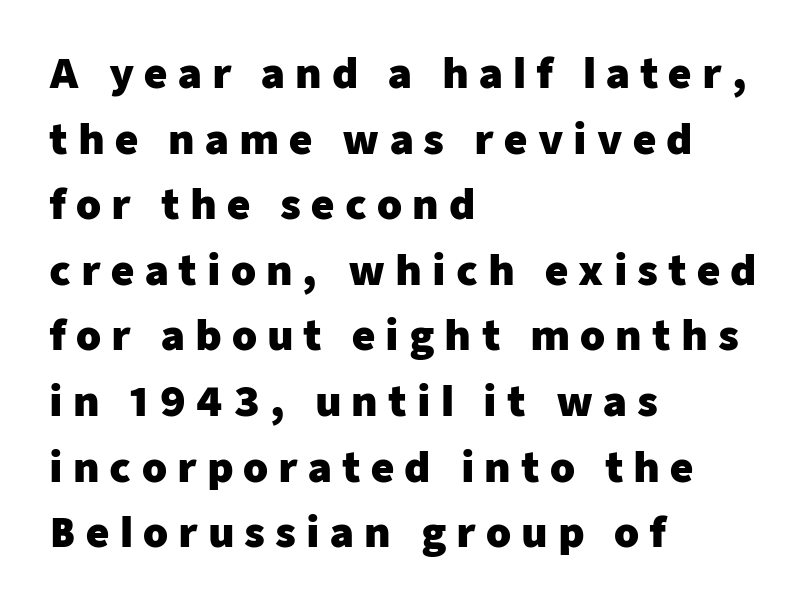
Q: Is the text bold? A: Yes.
Q: Is the text italic (slanted)? A: No, it is upright.
Q: Is the typeface a serif or a sans-serif typeface? A: Sans-serif.
Q: Is the text underlined? A: No.
Q: How is the paragraph aligned? A: Left-aligned.
Q: Is the spacing between letters normal or unusually wide? A: Unusually wide.
Q: Is the spacing between lines tight, normal or loose? A: Normal.
Q: Width (condensed, normal, or wide)? A: Normal.
Q: Stroke contrast? A: Low.
Q: x-height? A: Medium.
Q: Monospaced? A: No.
